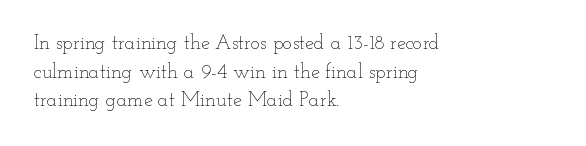
{"italic": "no", "bold": "no", "underline": "no", "align": "left", "line_spacing": "normal", "line_spacing_ratio": 1.43, "letter_spacing": "normal", "letter_spacing_em": 0.0, "glyph_px": 20}
